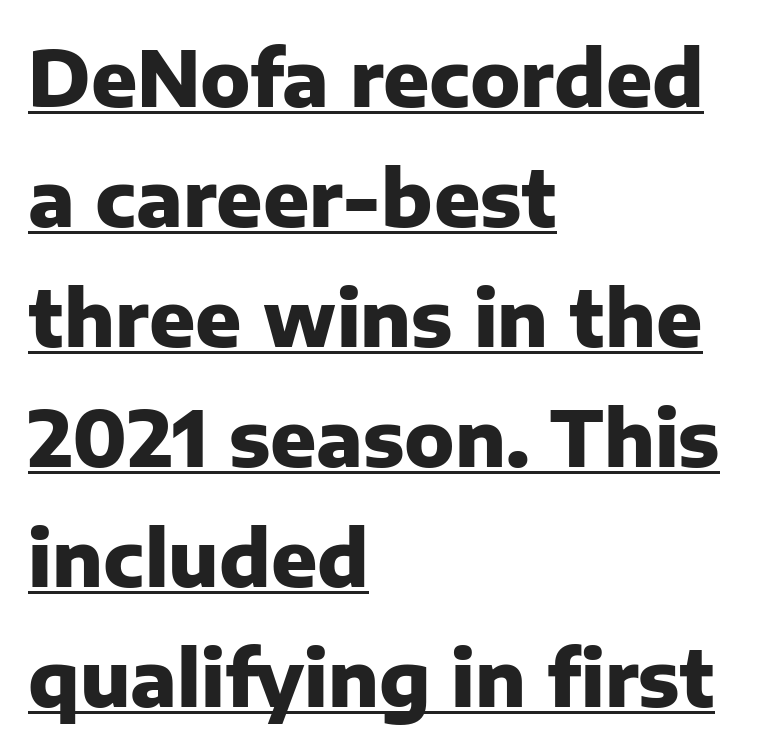
The text was rendered using a sans face with plain stroke endings. A dark, heavy texture on the line: the type is bold. Standard letterfit; no display-style spreading of the glyphs. The rendering uses natural spacing where letterforms have individual widths.
